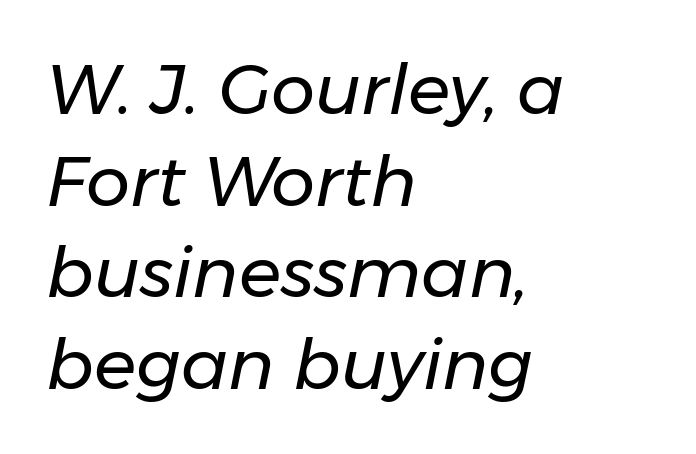
Q: Is the text bold? A: No.
Q: Is the text italic (slanted)? A: Yes, it leans right by about 11 degrees.
Q: Is the text underlined? A: No.
Q: How is the paragraph aligned? A: Left-aligned.
Q: Is the spacing between letters normal or unusually wide? A: Normal.
Q: Is the spacing between lines tight, normal or loose? A: Normal.
Q: Width (condensed, normal, or wide)? A: Normal.
Q: Stroke contrast? A: Low.
Q: x-height? A: Medium.
Q: Monospaced? A: No.
